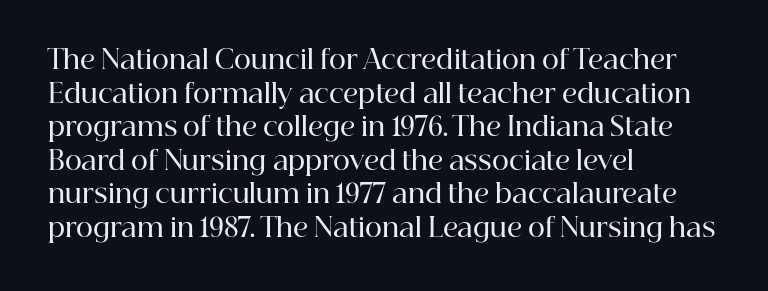
Each row of text sits above clean, open space. Notice how the passage keeps a crisp vertical edge on the left only. These lines keep a tight, regular rhythm from letter to letter. The strokes are fattened partway — semibold, not bold. Regarding leading, the lines here are spaced in the standard way. Upright lettering throughout.
